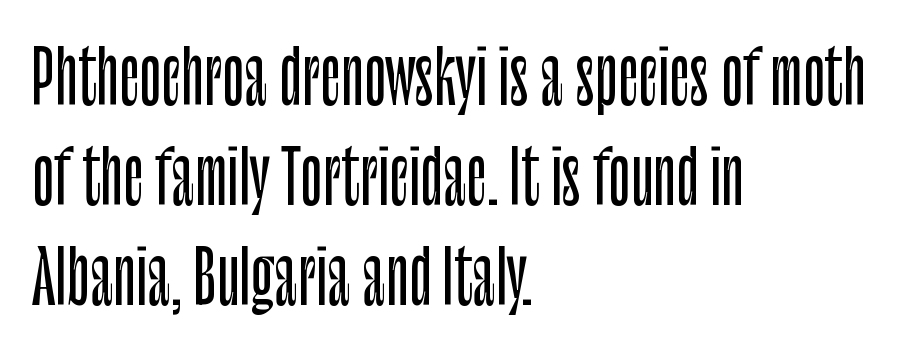
The image shows 72 px condensed sans-serif type, upright; set left-aligned, normal line spacing (1.39x), normal letter spacing, not underlined; low stroke contrast and a large x-height.
